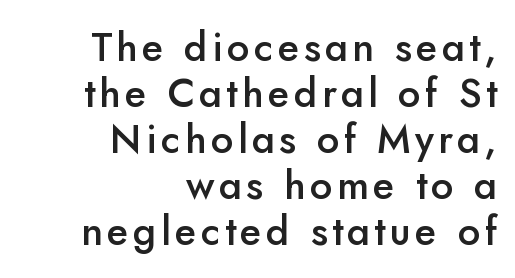
{"serif": "no", "italic": "no", "bold": "semi", "weight": "semibold", "width": "normal", "stroke_contrast": "low", "x_height": "small", "monospaced": "no", "underline": "no", "align": "right", "line_spacing": "tight", "line_spacing_ratio": 1.15, "glyph_px": 40}
